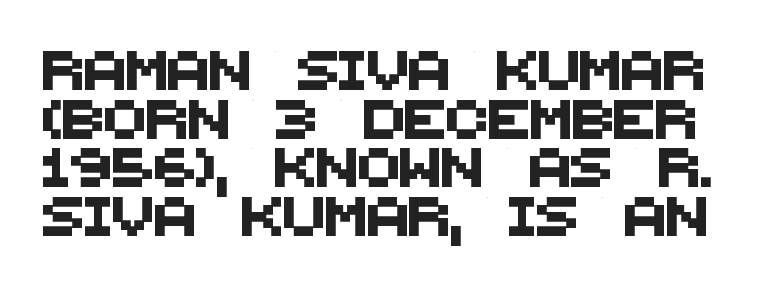
The leading is moderate, giving the passage an even texture. Bare-footed words on every line. These lines are rendered in a variable-pitch font. Observe the ordinary spacing: letters are neighbours, not strangers. Letterform terminals end flat and unadorned throughout the passage.
